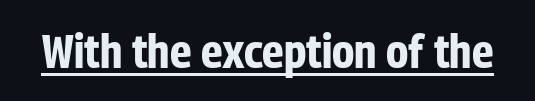
The image shows 47 px bold, condensed sans-serif type, upright; set normal letter spacing, underlined; low stroke contrast and a medium x-height.
